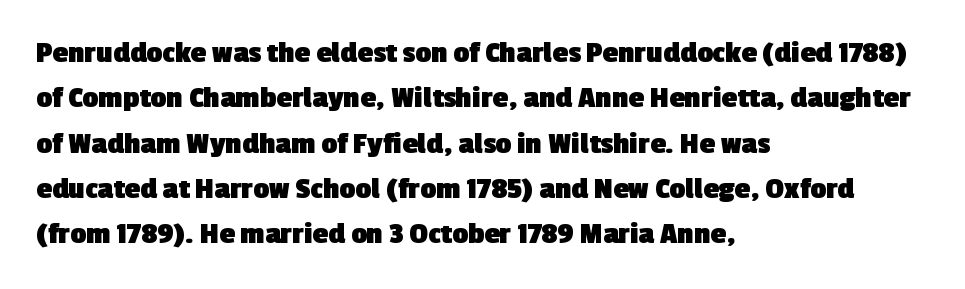
{"serif": "no", "bold": "yes", "weight": "heavy", "width": "normal", "x_height": "medium", "monospaced": "no", "underline": "no", "align": "left", "line_spacing": "normal", "line_spacing_ratio": 1.46, "letter_spacing": "normal", "letter_spacing_em": 0.0, "glyph_px": 31}
